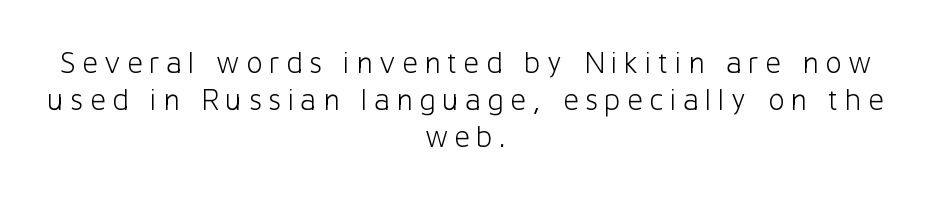
The image shows 31 px light sans-serif type, upright; set centered, line spacing 1.2x, unusually wide letter spacing (+0.2 em), not underlined; low stroke contrast and a medium x-height.
